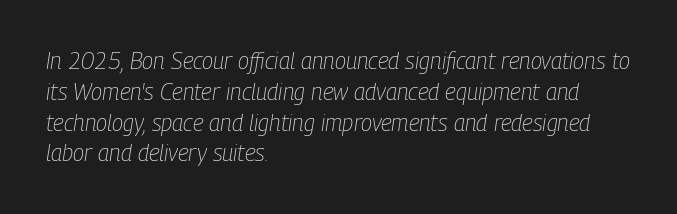
Visually the block forms a straight wall on the left and a jagged coastline on the right. The font's italic variant was chosen for this text. How would I describe the line gaps? Plain and ordinary. Each word holds together tightly as a unit, with standard inter-letter gaps. Think standard paragraph weight, or any step lighter than that. Underlining? Definitely not there.
